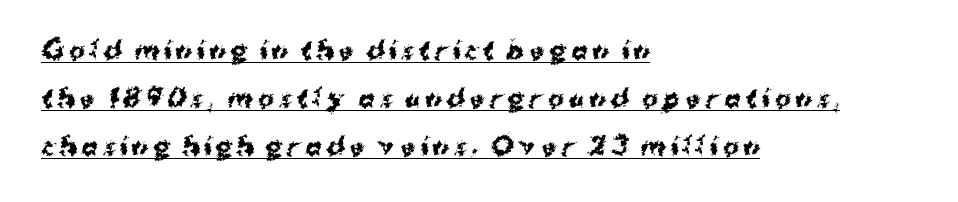
The image shows 24 px bold type; set left-aligned, loose line spacing (2.0x), unusually wide letter spacing (+0.2 em), underlined.
